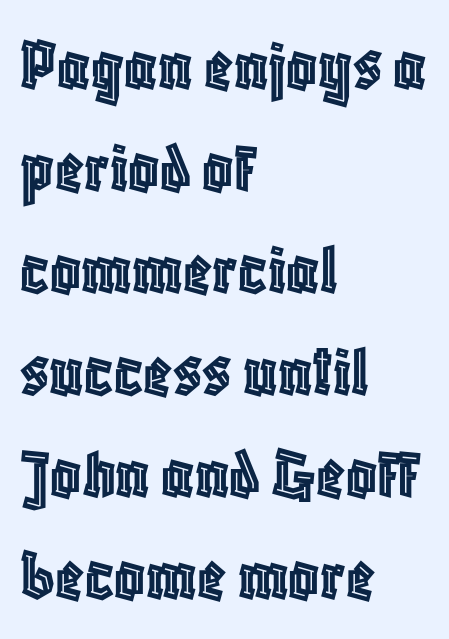
Each word holds together tightly as a unit, with standard inter-letter gaps. Is this a fixed-width face? No — the glyphs have proportional, varying widths. The compositor pushed each line to the left boundary. The type sits square on the baseline with zero lean. Regular leading.
